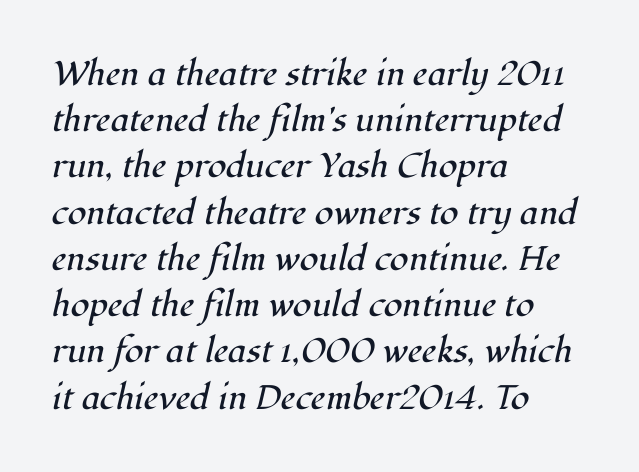
The lines in this sample share a left origin and differ only in where they stop. Here the designer chose a conventional face with non-uniform glyph widths. The characters are drawn with everyday or finer stroke widths. The leading is moderate, giving the passage an even texture. Decoration check: the copy has no underline.
